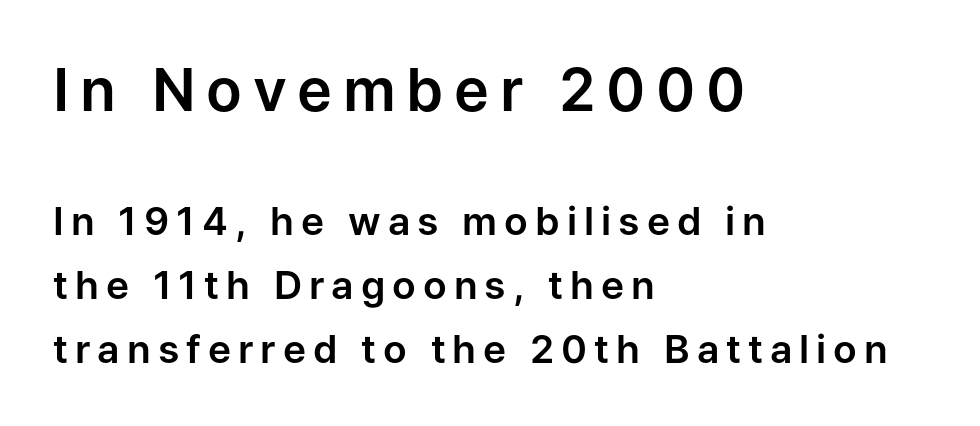
{"serif": "no", "italic": "no", "width": "normal", "stroke_contrast": "low", "x_height": "medium", "monospaced": "no", "underline": "no", "align": "left", "line_spacing": "normal", "line_spacing_ratio": 1.64, "larger_block": "first", "size_ratio": 1.51, "glyph_px": 59}
